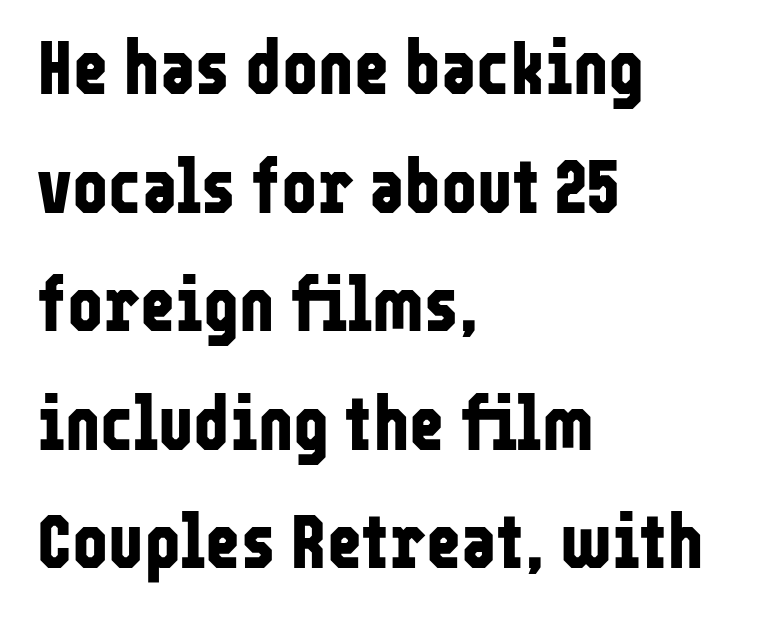
Reading down the column, the eye jumps a familiar distance to each next line. A student would call this left alignment; a typographer would say flush left, rag right. Note the varied advance widths — an 'i' is clearly narrower than an 'm'. The specimen omits any rule beneath the text block's lines.
